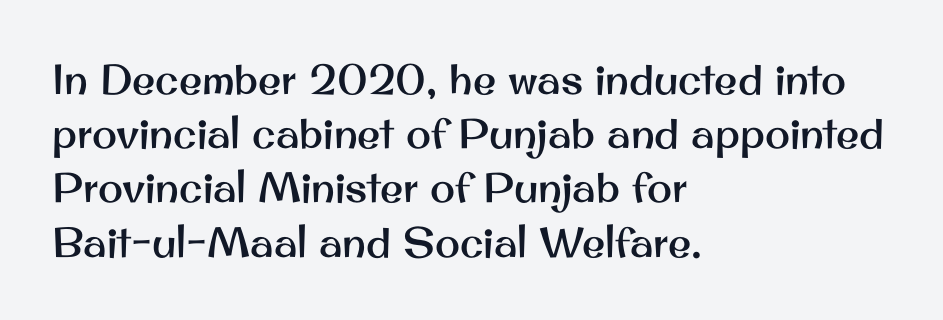
The image shows 42 px sans-serif type, upright; set left-aligned, normal line spacing (1.29x), normal letter spacing, not underlined; medium stroke contrast and a small x-height.
